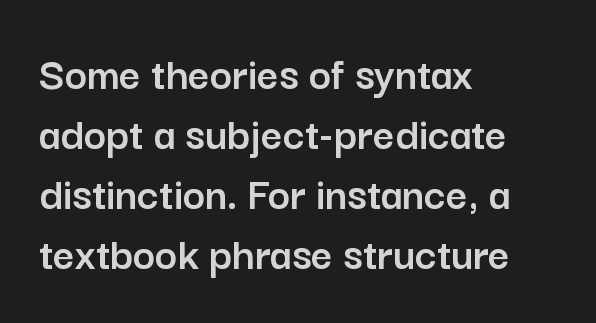
The image shows 47 px sans-serif type, upright; set left-aligned, normal line spacing (1.28x), normal letter spacing, not underlined; low stroke contrast and a medium x-height.
